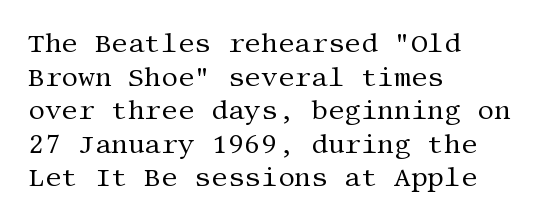
{"italic": "no", "bold": "no", "underline": "no", "align": "left", "line_spacing": "normal", "line_spacing_ratio": 1.29, "letter_spacing": "normal", "letter_spacing_em": 0.0, "glyph_px": 26}
